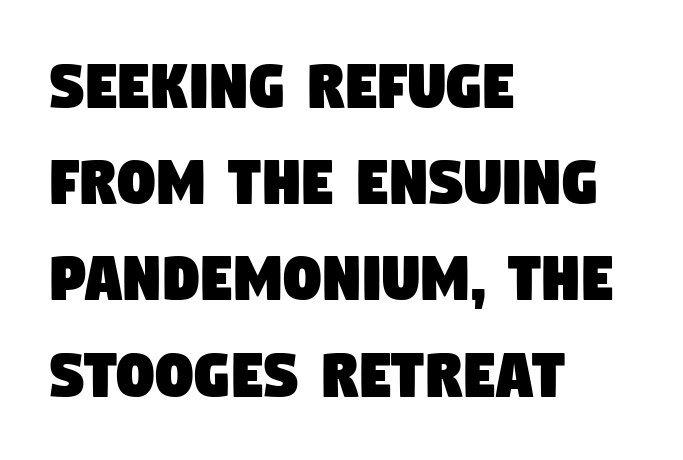
{"serif": "no", "width": "condensed", "stroke_contrast": "low", "x_height": "large", "monospaced": "no", "underline": "no", "align": "left", "line_spacing": "normal", "line_spacing_ratio": 1.3, "letter_spacing": "normal", "letter_spacing_em": 0.0, "glyph_px": 74}
